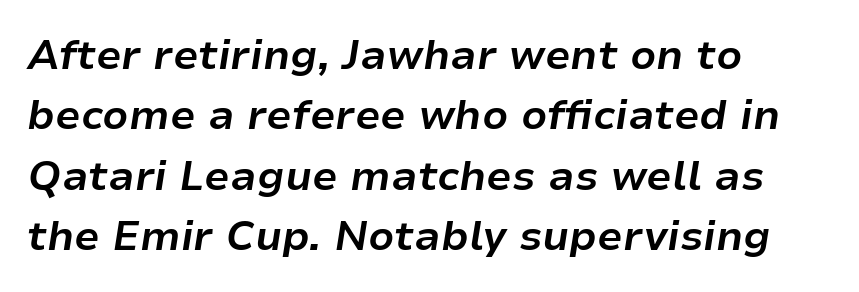
Q: Is the text bold? A: Yes.
Q: Is the text italic (slanted)? A: Yes, it leans right by about 9 degrees.
Q: Is the text underlined? A: No.
Q: How is the paragraph aligned? A: Left-aligned.
Q: Is the spacing between letters normal or unusually wide? A: Normal.
Q: Is the spacing between lines tight, normal or loose? A: Normal.
Q: Width (condensed, normal, or wide)? A: Normal.
Q: Stroke contrast? A: Low.
Q: x-height? A: Medium.
Q: Monospaced? A: No.
